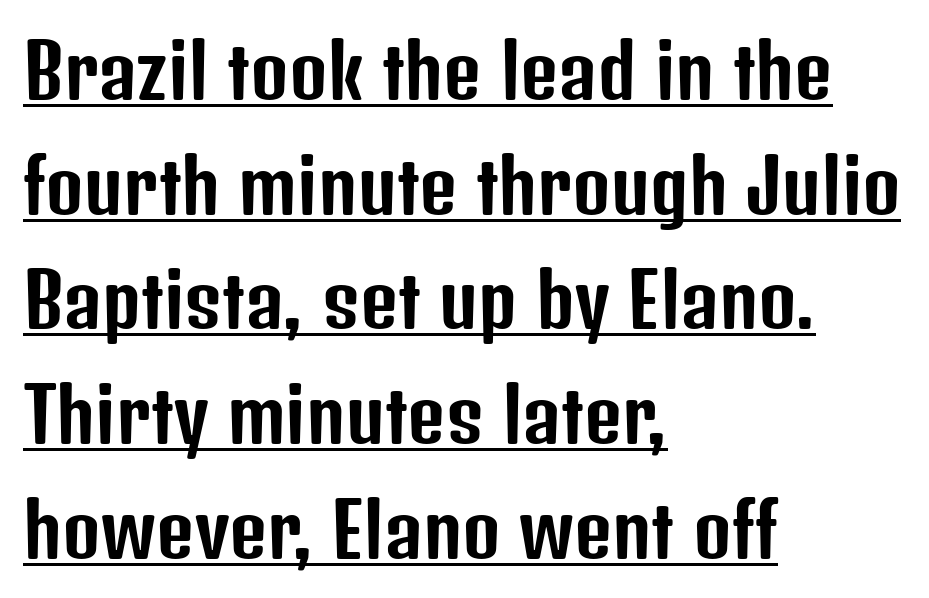
Q: Is the text italic (slanted)? A: No, it is upright.
Q: Is the typeface a serif or a sans-serif typeface? A: Sans-serif.
Q: Is the text underlined? A: Yes.
Q: How is the paragraph aligned? A: Left-aligned.
Q: Is the spacing between letters normal or unusually wide? A: Normal.
Q: Is the spacing between lines tight, normal or loose? A: Normal.
Q: Width (condensed, normal, or wide)? A: Condensed.
Q: Stroke contrast? A: Low.
Q: x-height? A: Medium.
Q: Monospaced? A: No.
